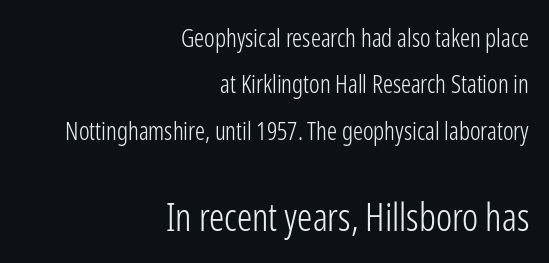
{"serif": "no", "italic": "no", "bold": "no", "weight": "light", "width": "condensed", "stroke_contrast": "low", "x_height": "medium", "monospaced": "no", "underline": "no", "align": "right", "line_spacing_ratio": 1.86, "letter_spacing": "normal", "letter_spacing_em": 0.0, "larger_block": "second", "size_ratio": 1.52, "glyph_px": 38}
